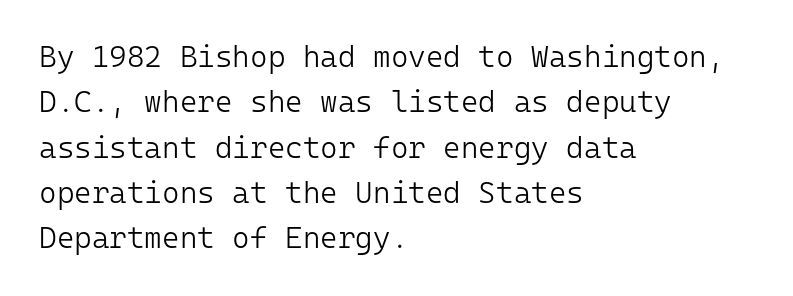
Weight: in the light-to-regular range. You could count columns in this text — the font is strictly monospaced. This rendering features lettering with no underline. The lines in this sample share a left origin and differ only in where they stop. One glance says typical: line gaps are just what's usual.
